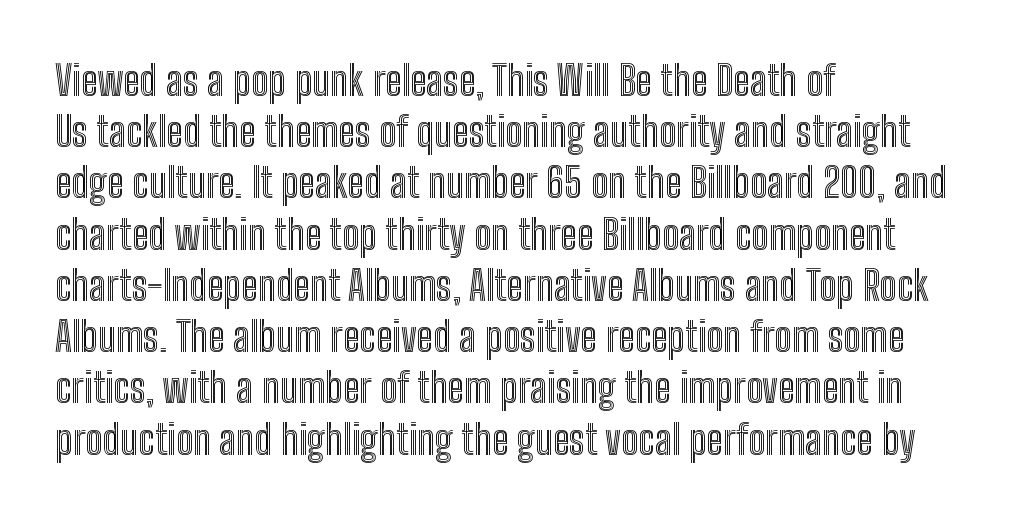
{"italic": "no", "width": "condensed", "x_height": "medium", "monospaced": "no", "underline": "no", "align": "left", "line_spacing": "normal", "line_spacing_ratio": 1.25, "letter_spacing": "normal", "letter_spacing_em": 0.0, "glyph_px": 41}
